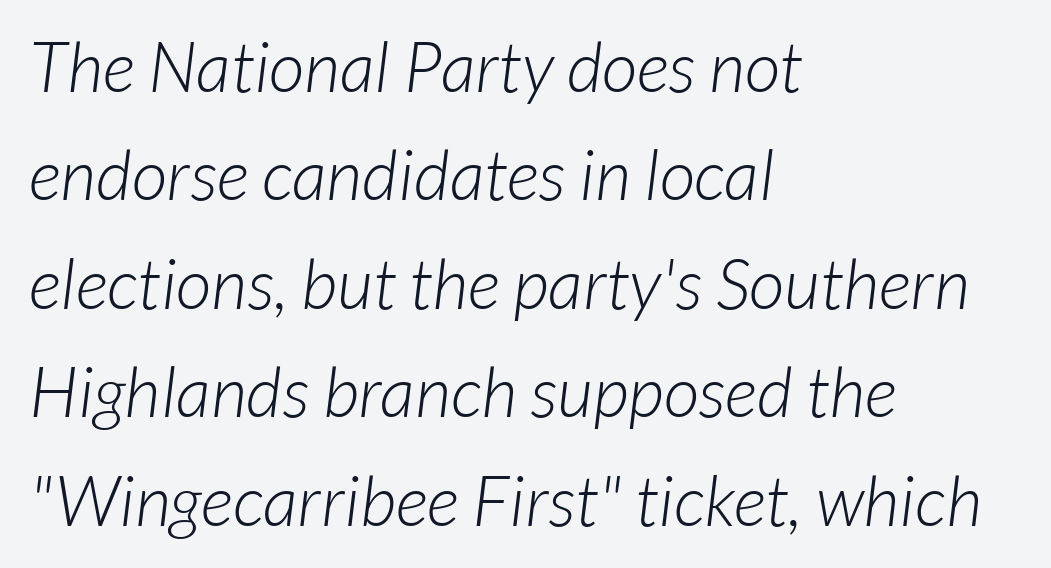
Q: Is the text bold? A: No.
Q: Is the typeface a serif or a sans-serif typeface? A: Sans-serif.
Q: Is the text underlined? A: No.
Q: How is the paragraph aligned? A: Left-aligned.
Q: Is the spacing between letters normal or unusually wide? A: Normal.
Q: Is the spacing between lines tight, normal or loose? A: Normal.
Q: Width (condensed, normal, or wide)? A: Normal.
Q: Stroke contrast? A: Low.
Q: x-height? A: Medium.
Q: Monospaced? A: No.
